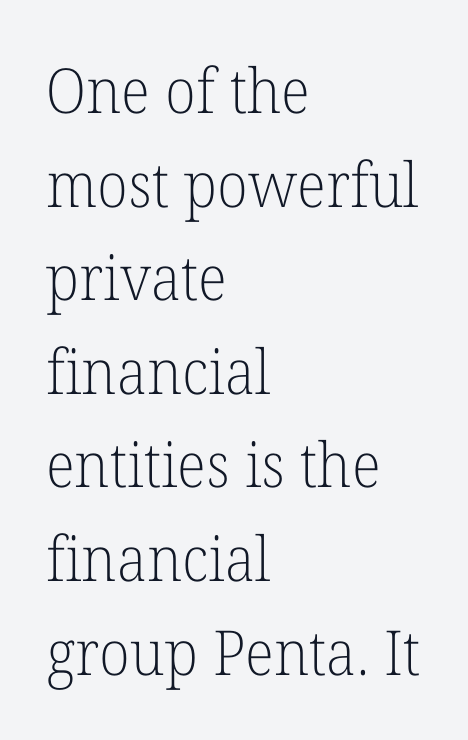
This sample is left-justified, so line endings fall wherever the words run out. No letter is thick-stroked: the sample isn't bold. The gap between lines stays unmarked. Unlike italic type, these characters show no tilt at all.
